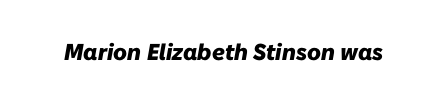
{"italic": "yes", "lean": "right", "slant_degrees": 10, "bold": "yes", "underline": "no", "letter_spacing": "normal", "letter_spacing_em": 0.0, "glyph_px": 23}
